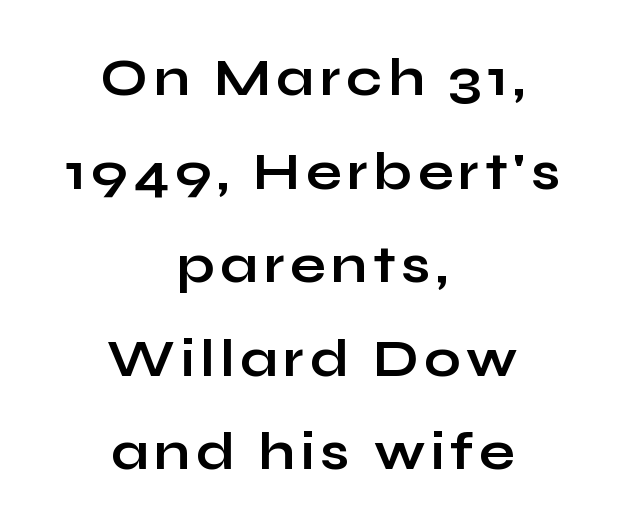
{"serif": "no", "italic": "no", "bold": "yes", "weight": "bold", "width": "wide", "stroke_contrast": "low", "x_height": "medium", "monospaced": "no", "underline": "no", "align": "center", "line_spacing_ratio": 1.8, "glyph_px": 52}
